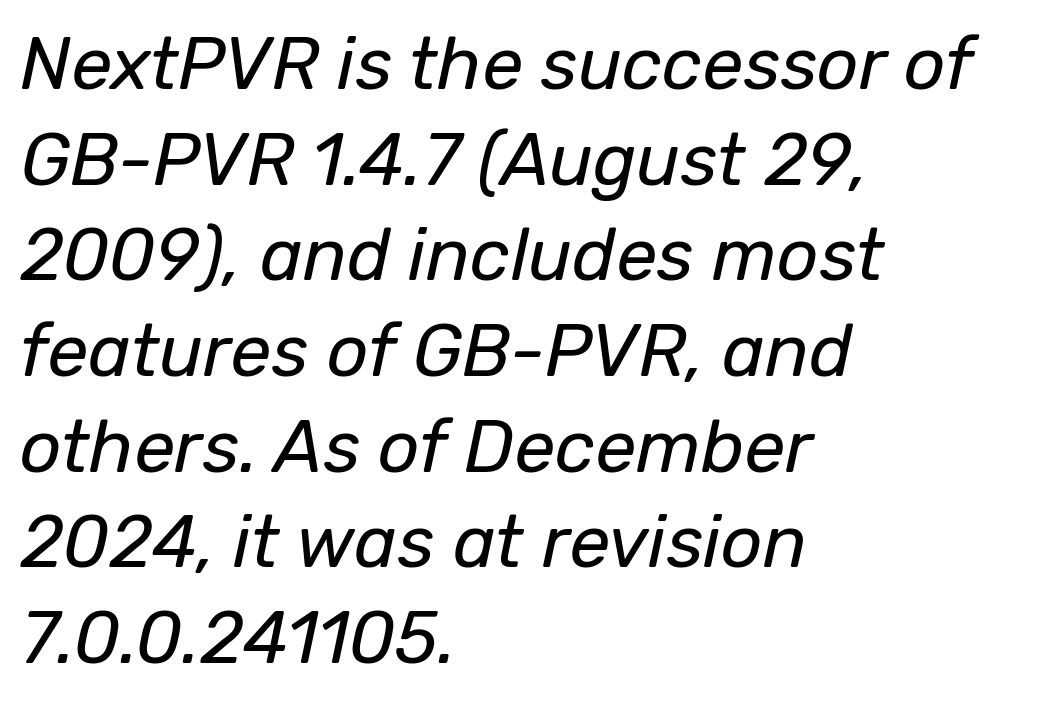
The image shows 73 px regular-weight type, italic (leaning right); set left-aligned, normal line spacing (1.31x), normal letter spacing, not underlined; low stroke contrast and a medium x-height.
